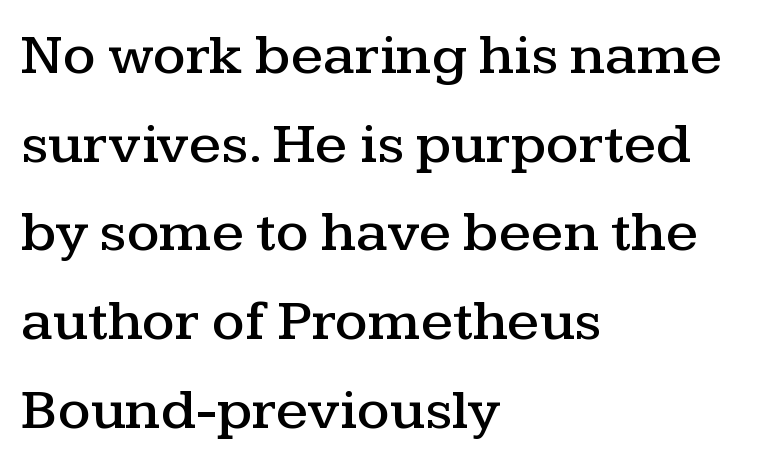
Q: Is the text italic (slanted)? A: No, it is upright.
Q: Is the typeface a serif or a sans-serif typeface? A: Serif.
Q: Is the text underlined? A: No.
Q: How is the paragraph aligned? A: Left-aligned.
Q: Is the spacing between letters normal or unusually wide? A: Normal.
Q: Is the spacing between lines tight, normal or loose? A: Normal.
Q: Width (condensed, normal, or wide)? A: Wide.
Q: Stroke contrast? A: Medium.
Q: x-height? A: Medium.
Q: Monospaced? A: No.
